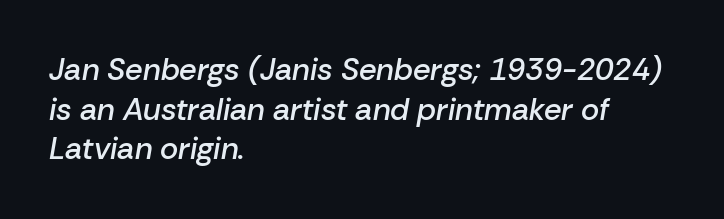
These lines carry some extra weight — a demibold, not a full bold. If you drew a line through each stem, it would be angled. All the whitespace from short lines collects on the right. Short note: letters normally spaced. A typesetter would call this leading conventional body-copy spacing.
